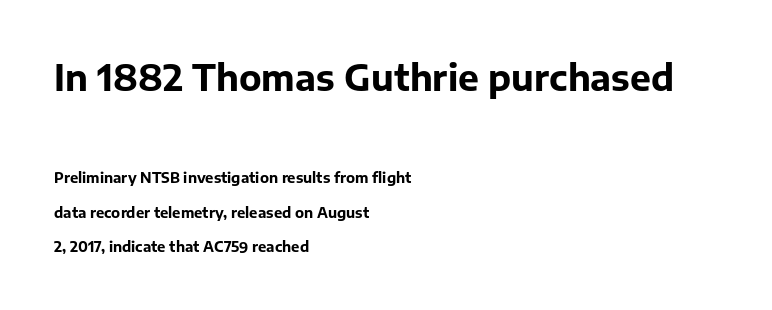
Q: Is the text bold? A: Yes.
Q: Is the text italic (slanted)? A: No, it is upright.
Q: Is the typeface a serif or a sans-serif typeface? A: Sans-serif.
Q: Is the text underlined? A: No.
Q: How is the paragraph aligned? A: Left-aligned.
Q: Is the spacing between letters normal or unusually wide? A: Normal.
Q: Is the spacing between lines tight, normal or loose? A: Loose.
Q: Which block of text is set in a larger size, the first (top) or the second (bottom)? A: The first (top) one.
Q: Width (condensed, normal, or wide)? A: Normal.
Q: Stroke contrast? A: Low.
Q: x-height? A: Medium.
Q: Monospaced? A: No.
